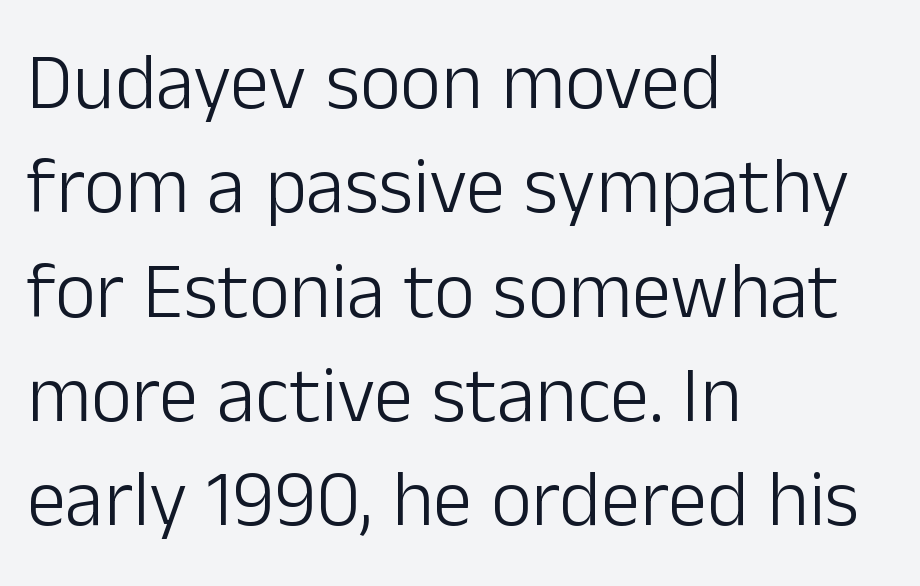
The image shows 79 px light sans-serif type, upright; set left-aligned, normal line spacing (1.32x), normal letter spacing, not underlined; low stroke contrast and a medium x-height.
